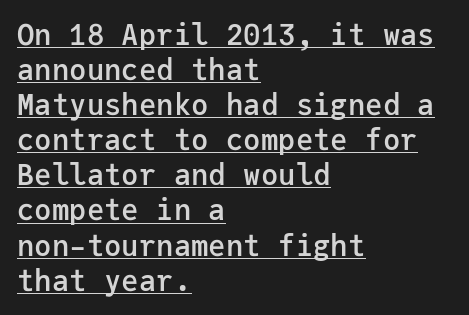
{"serif": "no", "italic": "no", "bold": "semi", "weight": "semibold", "width": "normal", "stroke_contrast": "low", "x_height": "medium", "monospaced": "yes", "underline": "yes", "align": "left", "line_spacing_ratio": 1.21, "letter_spacing": "normal", "letter_spacing_em": 0.0, "glyph_px": 29}
